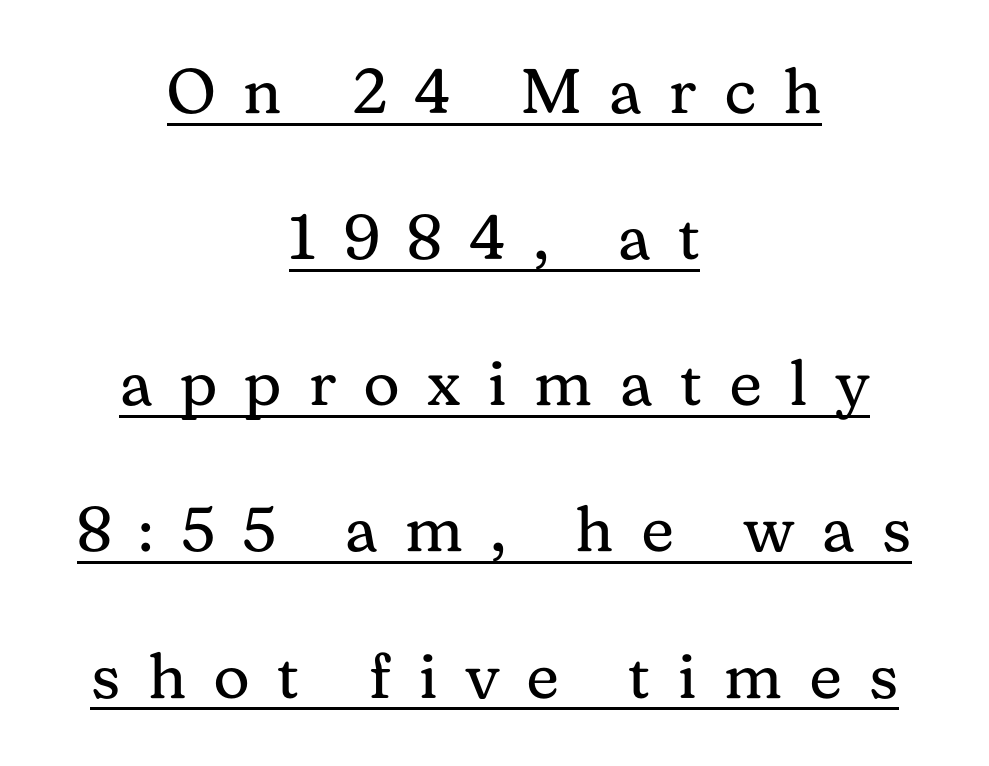
The image shows 63 px regular-weight serif type, upright; set centered, loose line spacing (2.32x), unusually wide letter spacing (+0.44 em), underlined; medium stroke contrast and a medium x-height.
